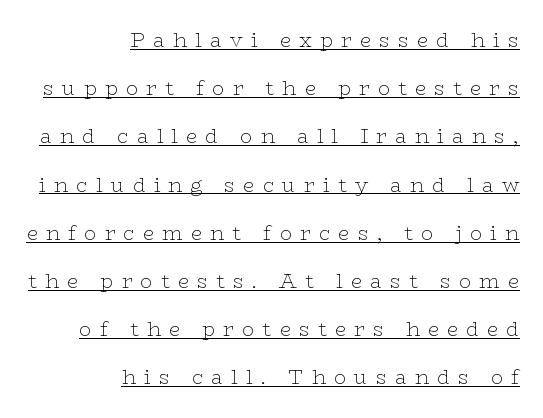
Leading: increased. Is the block centered? No — it sits flush against the right margin. Think standard paragraph weight, or any step lighter than that. The typesetter has applied underlining to the passage shown. Is there any slant? The stems are plumb. The gaps between neighbouring characters are conspicuously large.
